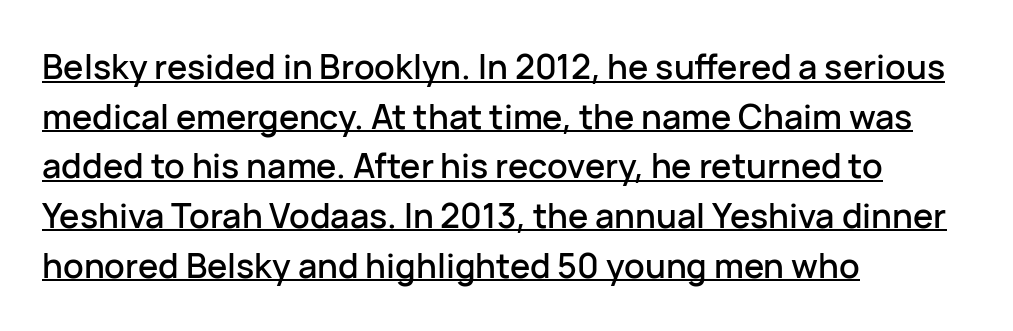
The image shows 34 px sans-serif type, upright; set left-aligned, normal line spacing (1.46x), normal letter spacing, underlined; low stroke contrast and a medium x-height.
